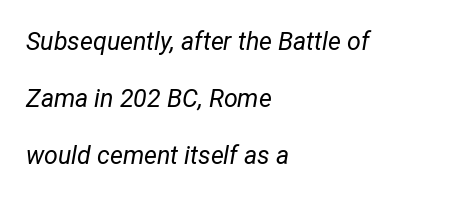
{"italic": "yes", "lean": "right", "slant_degrees": 12, "bold": "no", "underline": "no", "align": "left", "line_spacing": "loose", "line_spacing_ratio": 2.29, "letter_spacing": "normal", "letter_spacing_em": 0.0, "glyph_px": 25}
